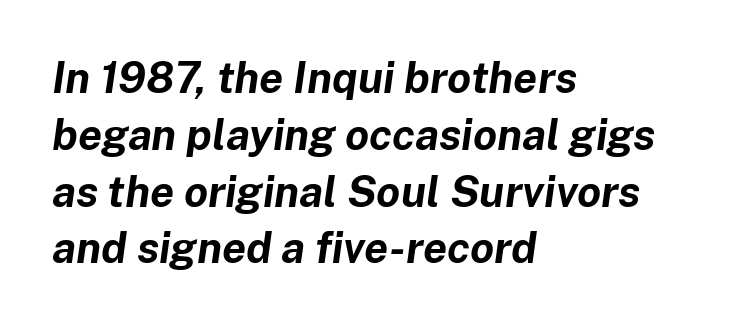
The image shows 43 px bold type, italic (leaning right); set left-aligned, normal line spacing (1.32x), normal letter spacing, not underlined; low stroke contrast and a medium x-height.
